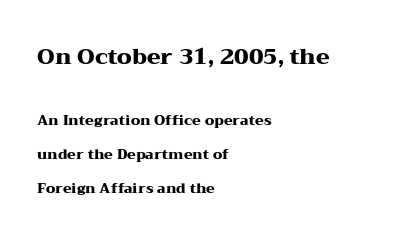
Q: Is the text bold? A: Yes.
Q: Is the text italic (slanted)? A: No, it is upright.
Q: Is the text underlined? A: No.
Q: How is the paragraph aligned? A: Left-aligned.
Q: Is the spacing between letters normal or unusually wide? A: Normal.
Q: Is the spacing between lines tight, normal or loose? A: Loose.
Q: Which block of text is set in a larger size, the first (top) or the second (bottom)? A: The first (top) one.
